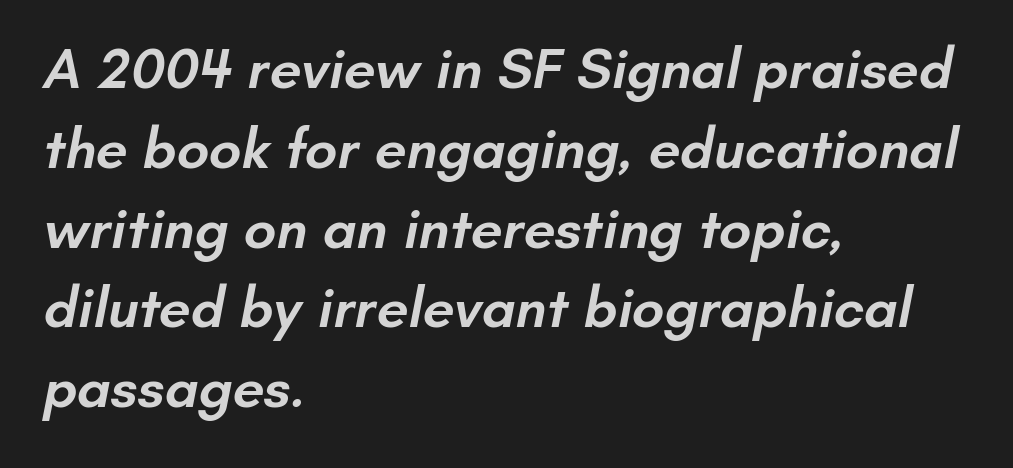
{"serif": "no", "bold": "semi", "weight": "semibold", "width": "normal", "stroke_contrast": "low", "x_height": "small", "monospaced": "no", "underline": "no", "align": "left", "line_spacing": "normal", "line_spacing_ratio": 1.4, "letter_spacing": "normal", "letter_spacing_em": 0.0, "glyph_px": 57}
